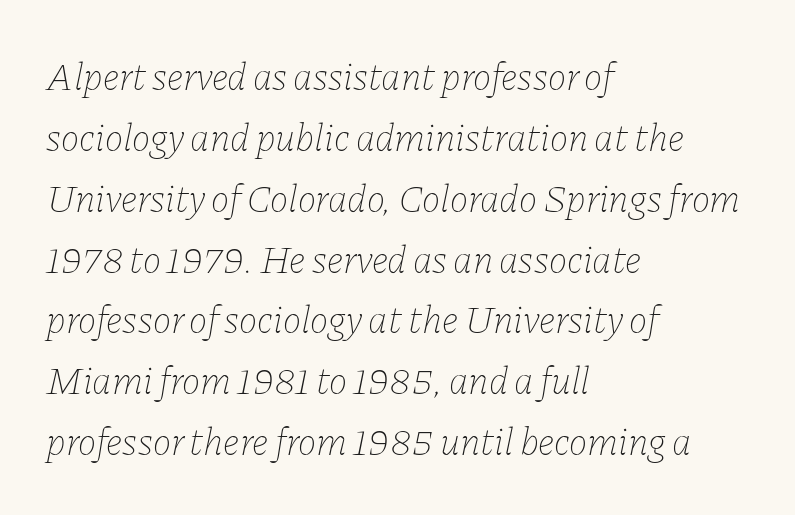
Is there much room between lines? A standard amount, neither cramped nor airy. Spacing verdict: proportional, widths tailored to each character. The space beneath each line is pristine and unruled. The lines are quadded left.
